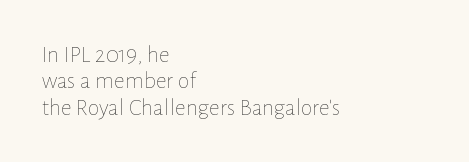
Q: Is the text bold? A: No.
Q: Is the text italic (slanted)? A: No, it is upright.
Q: Is the text underlined? A: No.
Q: How is the paragraph aligned? A: Left-aligned.
Q: Is the spacing between letters normal or unusually wide? A: Normal.
Q: Is the spacing between lines tight, normal or loose? A: Tight.
